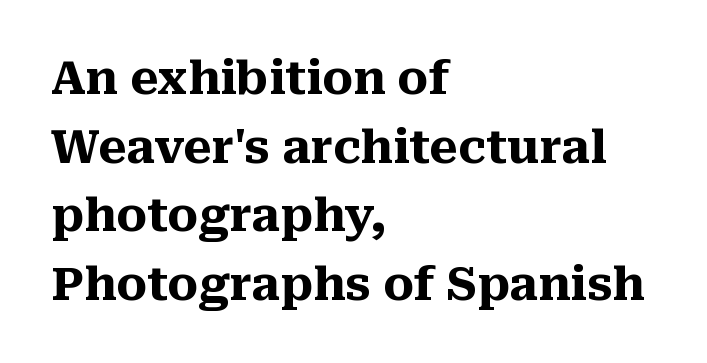
{"serif": "yes", "italic": "no", "bold": "yes", "weight": "heavy", "width": "normal", "stroke_contrast": "medium", "x_height": "medium", "monospaced": "no", "underline": "no", "align": "left", "line_spacing": "normal", "line_spacing_ratio": 1.49, "letter_spacing": "normal", "letter_spacing_em": 0.0, "glyph_px": 46}
